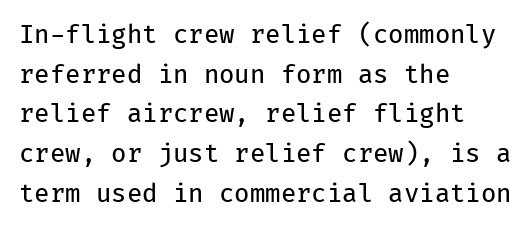
The image shows 25 px text type, upright; set left-aligned, normal line spacing (1.59x), normal letter spacing, not underlined.
